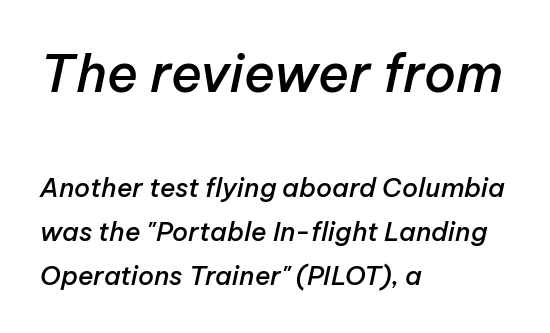
{"italic": "yes", "lean": "right", "slant_degrees": 12, "bold": "semi", "weight": "semibold", "width": "normal", "stroke_contrast": "low", "x_height": "medium", "monospaced": "no", "underline": "no", "align": "left", "line_spacing_ratio": 1.71, "letter_spacing": "normal", "letter_spacing_em": 0.0, "larger_block": "first", "size_ratio": 2.0, "glyph_px": 52}
